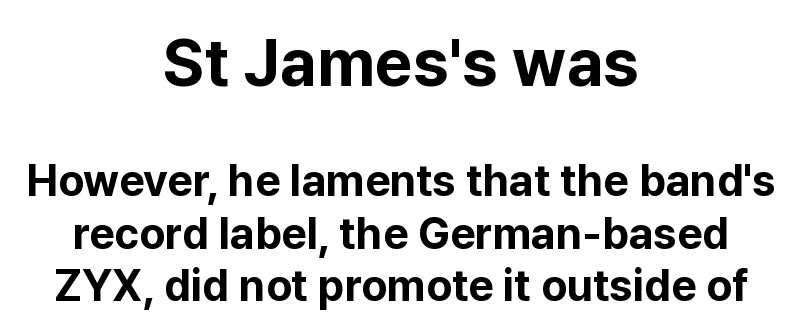
Stroke thickness is high; the sample reads as a true bold. The passage shown is not underscored anywhere. A typesetter would label this face a sans. Upright lettering throughout.
